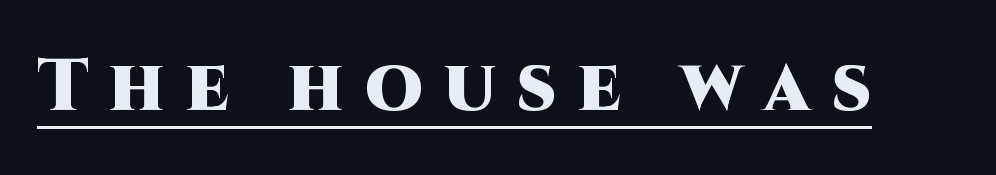
Look at the bottom of the vertical strokes: they stop flat, with no serifs. Every character sits straight up, as roman type does. You could not count columns in this text — the font is proportionally spaced. The passage shown is underscored from start to finish.
